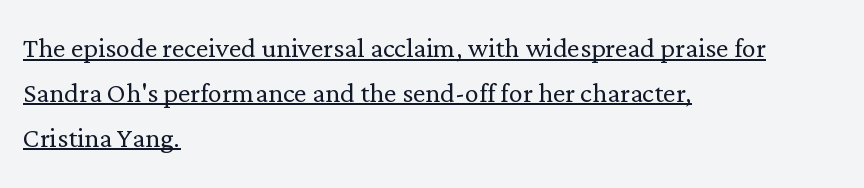
The image shows 35 px light serif type, upright; set left-aligned, normal line spacing (1.28x), normal letter spacing, underlined; low stroke contrast and a medium x-height.
